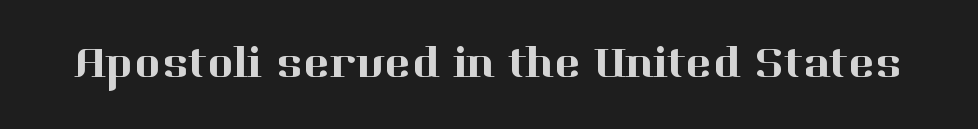
{"serif": "yes", "italic": "no", "width": "normal", "stroke_contrast": "high", "x_height": "medium", "monospaced": "no", "underline": "no", "letter_spacing": "normal", "letter_spacing_em": 0.0, "glyph_px": 45}
